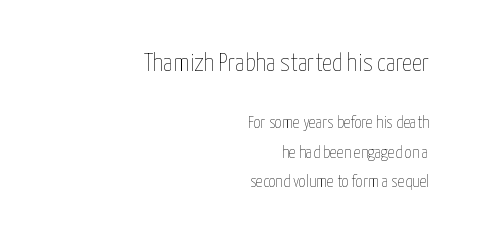
Q: Is the text bold? A: No.
Q: Is the text italic (slanted)? A: No, it is upright.
Q: Is the text underlined? A: No.
Q: How is the paragraph aligned? A: Right-aligned.
Q: Is the spacing between letters normal or unusually wide? A: Normal.
Q: Which block of text is set in a larger size, the first (top) or the second (bottom)? A: The first (top) one.
